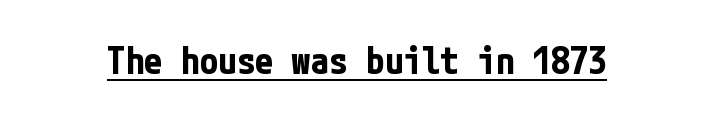
The lettering stays uniformly vertical, giving the passage a roman look. Bold? Absolutely — the strokes are thick and heavy. Each line of the rendering has a horizontal stroke beneath the glyphs. Type style note: lacks serifs. What stands out about the letter spacing? Nothing — it is the standard amount.
